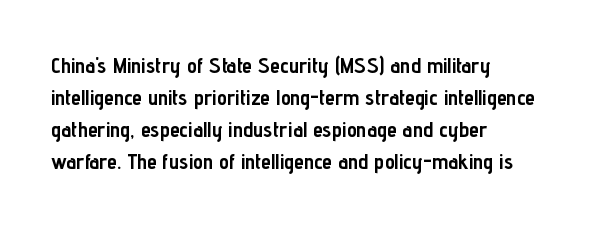
These lines were composed using upright roman letters. Bare-footed words on every line. The vertical gap from one line to the next is medium. Leftover space on each line is placed entirely after the last word. The line texture is even and compact thanks to regular tracking.
